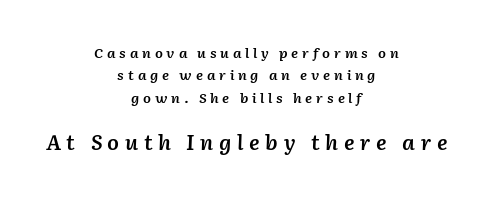
The image shows 21 px text type, italic (leaning right); set centered, normal line spacing (1.6x), unusually wide letter spacing (+0.27 em), not underlined; the second (bottom) block is 1.5x larger.
